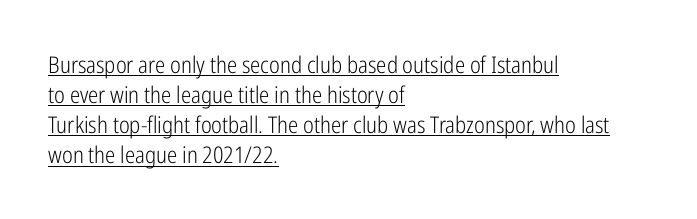
Q: Is the text bold? A: No.
Q: Is the text italic (slanted)? A: No, it is upright.
Q: Is the text underlined? A: Yes.
Q: How is the paragraph aligned? A: Left-aligned.
Q: Is the spacing between letters normal or unusually wide? A: Normal.
Q: Is the spacing between lines tight, normal or loose? A: Normal.
